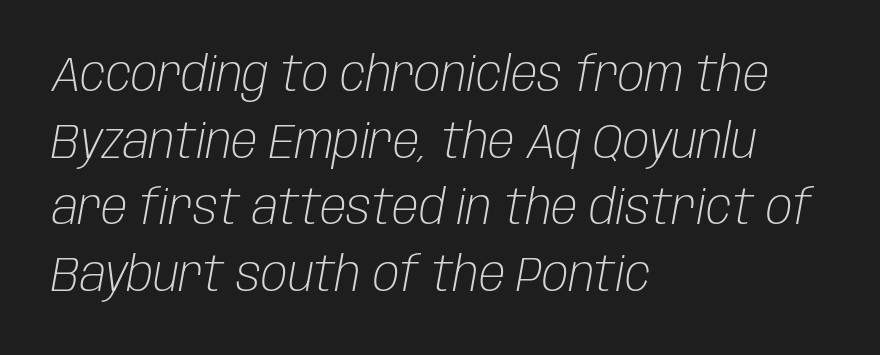
The image shows 49 px light, condensed type, italic (leaning right); set left-aligned, normal line spacing (1.36x), normal letter spacing, not underlined; low stroke contrast and a large x-height.
